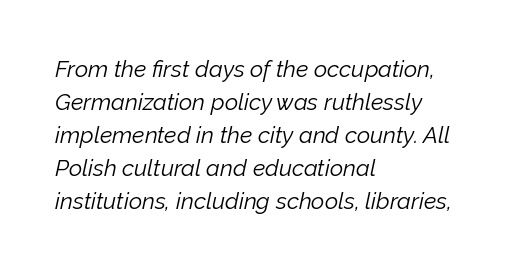
{"italic": "yes", "lean": "right", "slant_degrees": 12, "bold": "no", "underline": "no", "align": "left", "line_spacing": "normal", "line_spacing_ratio": 1.44, "letter_spacing": "normal", "letter_spacing_em": 0.0, "glyph_px": 23}
